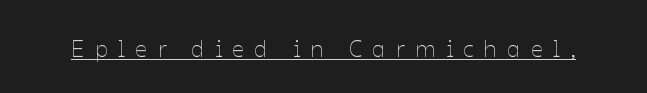
Italic: no, the glyphs are upright roman. Underlining? Definitely there. The rendering inserts visible extra space after every character. No heavy texture on the line: the type isn't bold.
